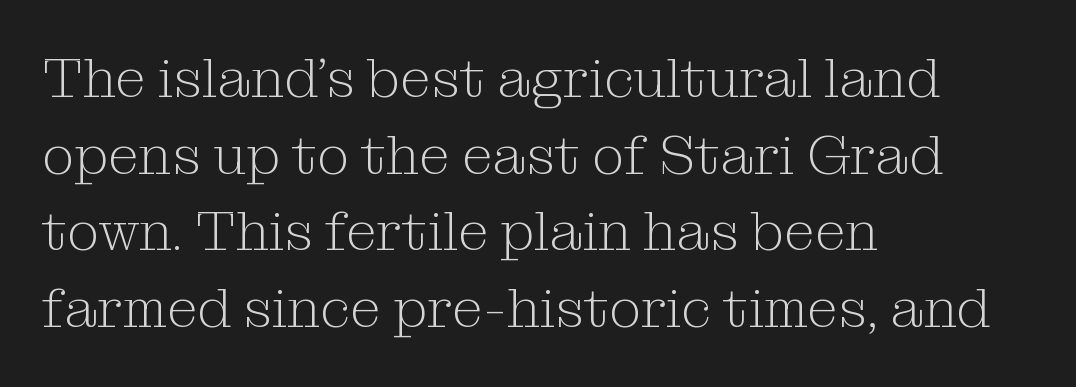
Q: Is the text bold? A: No.
Q: Is the text italic (slanted)? A: No, it is upright.
Q: Is the typeface a serif or a sans-serif typeface? A: Serif.
Q: Is the text underlined? A: No.
Q: How is the paragraph aligned? A: Left-aligned.
Q: Is the spacing between letters normal or unusually wide? A: Normal.
Q: Is the spacing between lines tight, normal or loose? A: Normal.
Q: Width (condensed, normal, or wide)? A: Normal.
Q: Stroke contrast? A: Medium.
Q: x-height? A: Medium.
Q: Monospaced? A: No.
